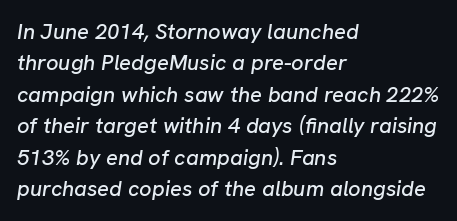
The image shows 22 px text type, italic (leaning right); set left-aligned, normal line spacing (1.43x), normal letter spacing, not underlined.
